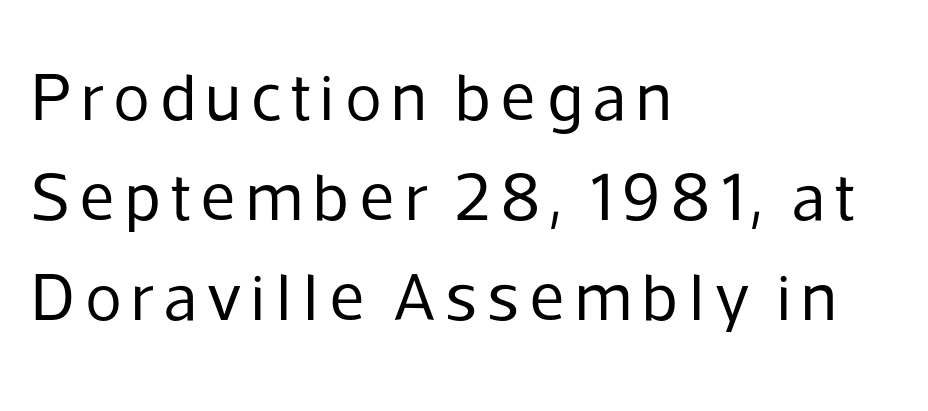
{"serif": "no", "italic": "no", "bold": "no", "weight": "regular", "width": "normal", "stroke_contrast": "low", "x_height": "medium", "monospaced": "no", "underline": "no", "align": "left", "line_spacing": "normal", "line_spacing_ratio": 1.47, "glyph_px": 68}
